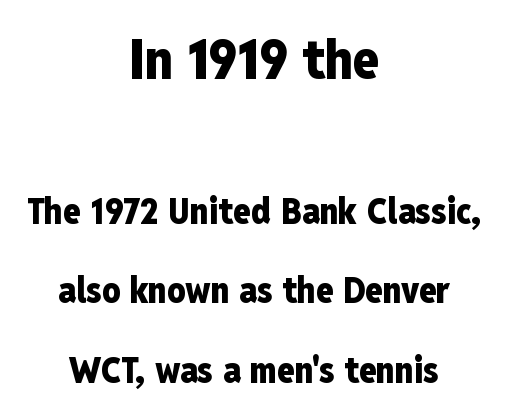
Visually the block forms a symmetrical silhouette, jagged on both flanks. Is there any slant? The stems are plumb. The string is rendered with underlining switched off. This sample uses plain, unmodified letter spacing. Nothing sits at the stroke ends, so this counts as sans-serif.
